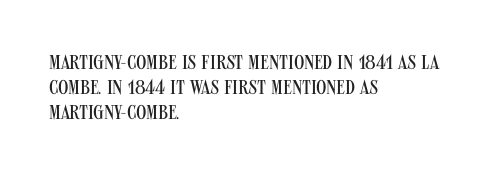
Each stroke keeps to a modest, everyday thickness or less. The type is set solid horizontally, with unmodified tracking. Italic: no, the glyphs are upright roman. In CSS terms this would be text-align: left.
